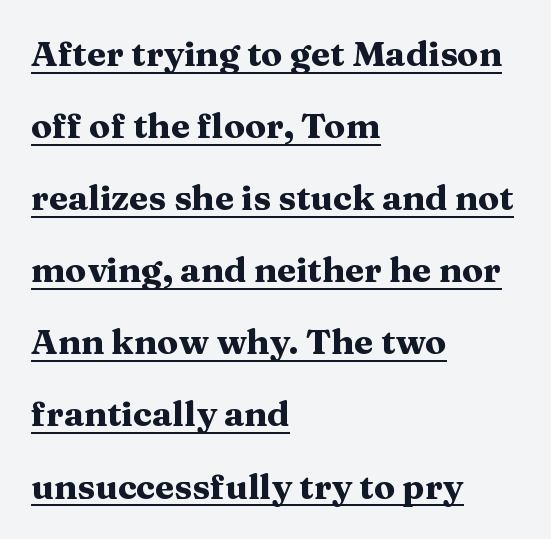
Q: Is the text bold? A: Yes.
Q: Is the text italic (slanted)? A: No, it is upright.
Q: Is the typeface a serif or a sans-serif typeface? A: Serif.
Q: Is the text underlined? A: Yes.
Q: How is the paragraph aligned? A: Left-aligned.
Q: Is the spacing between letters normal or unusually wide? A: Normal.
Q: Is the spacing between lines tight, normal or loose? A: Loose.
Q: Width (condensed, normal, or wide)? A: Wide.
Q: Stroke contrast? A: Medium.
Q: x-height? A: Medium.
Q: Monospaced? A: No.
